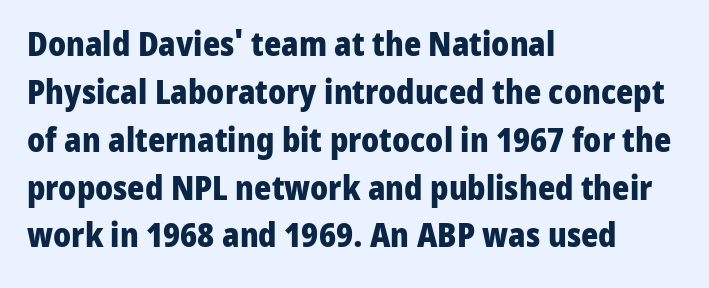
{"serif": "no", "italic": "no", "bold": "yes", "weight": "heavy", "width": "normal", "stroke_contrast": "low", "x_height": "medium", "monospaced": "no", "underline": "no", "align": "left", "line_spacing": "normal", "line_spacing_ratio": 1.45, "letter_spacing": "normal", "letter_spacing_em": 0.0, "glyph_px": 33}
